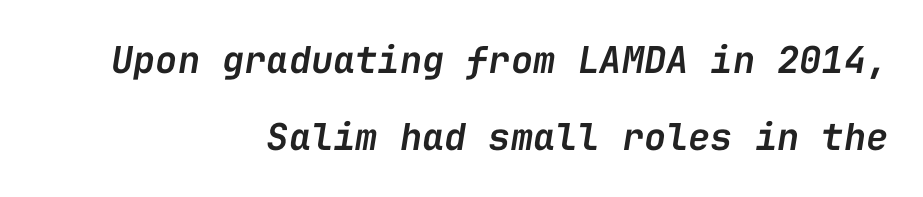
{"italic": "yes", "lean": "right", "slant_degrees": 9, "bold": "semi", "weight": "semibold", "width": "normal", "stroke_contrast": "low", "x_height": "medium", "monospaced": "yes", "underline": "no", "align": "right", "line_spacing": "loose", "line_spacing_ratio": 2.08, "letter_spacing": "normal", "letter_spacing_em": 0.0, "glyph_px": 37}
